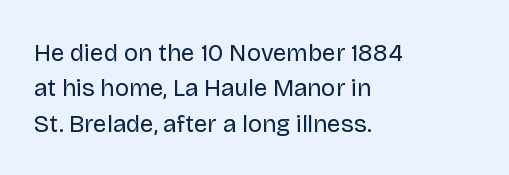
The image shows 24 px text type, upright; set left-aligned, normal line spacing (1.47x), normal letter spacing, not underlined.
